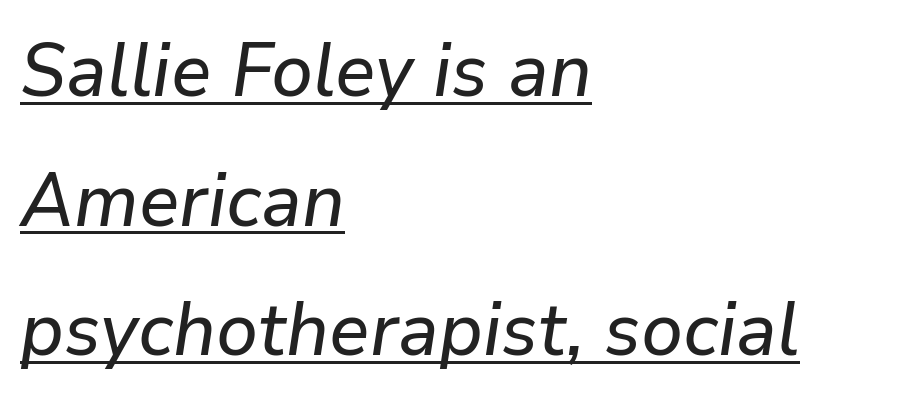
Q: Is the text italic (slanted)? A: Yes, it leans right by about 9 degrees.
Q: Is the text underlined? A: Yes.
Q: How is the paragraph aligned? A: Left-aligned.
Q: Is the spacing between letters normal or unusually wide? A: Normal.
Q: Width (condensed, normal, or wide)? A: Normal.
Q: Stroke contrast? A: Low.
Q: x-height? A: Medium.
Q: Monospaced? A: No.
